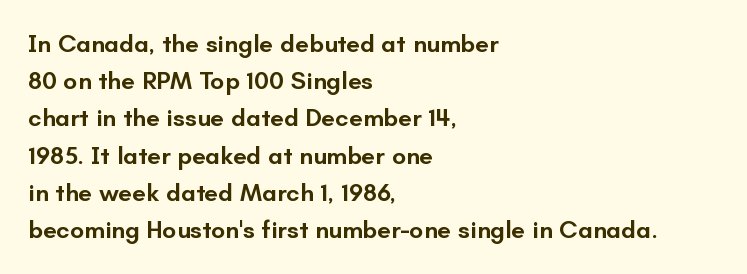
{"italic": "no", "bold": "semi", "underline": "no", "align": "left", "line_spacing": "normal", "line_spacing_ratio": 1.49, "letter_spacing": "normal", "letter_spacing_em": 0.0, "glyph_px": 25}
